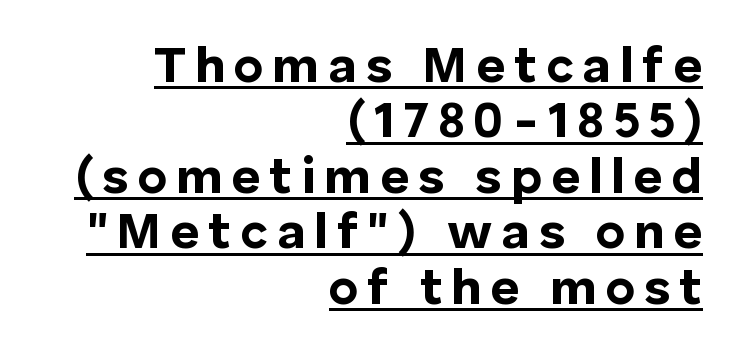
{"serif": "no", "italic": "no", "bold": "yes", "weight": "bold", "width": "normal", "stroke_contrast": "low", "x_height": "medium", "monospaced": "no", "underline": "yes", "align": "right", "line_spacing": "tight", "line_spacing_ratio": 1.11, "glyph_px": 50}
